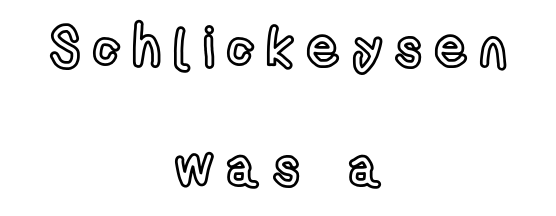
Is the block centered? Yes — each line is placed symmetrically about the middle. Unmarked baselines from the first word to the last. Notice the wide empty band between every row — that's loose leading. Every stem runs plumb, perpendicular to the baseline. Honestly, the letter spacing is so wide it's the main thing you notice.
